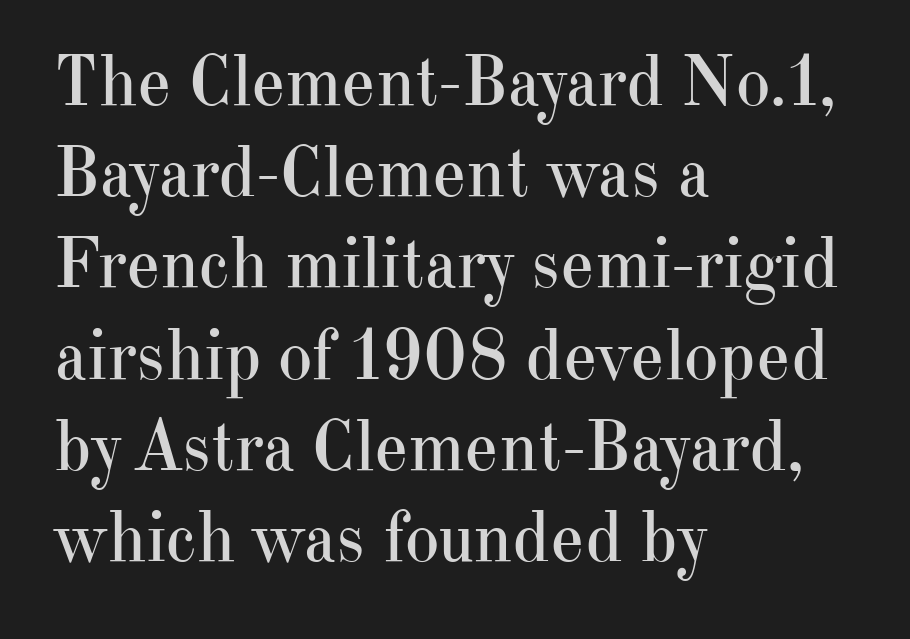
The image shows 73 px regular-weight serif type, upright; set left-aligned, normal line spacing (1.25x), normal letter spacing, not underlined; high stroke contrast and a small x-height.
